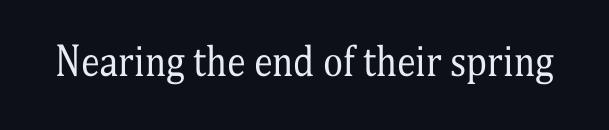
{"serif": "yes", "italic": "no", "bold": "no", "weight": "regular", "width": "condensed", "stroke_contrast": "medium", "x_height": "medium", "monospaced": "no", "underline": "no", "letter_spacing": "normal", "letter_spacing_em": 0.0, "glyph_px": 38}
